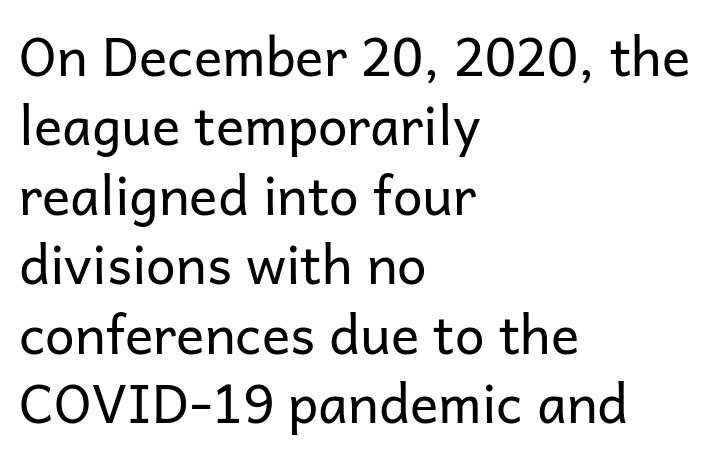
{"serif": "no", "italic": "no", "bold": "no", "weight": "regular", "width": "normal", "stroke_contrast": "low", "x_height": "medium", "monospaced": "no", "underline": "no", "align": "left", "line_spacing": "normal", "line_spacing_ratio": 1.31, "letter_spacing": "normal", "letter_spacing_em": 0.0, "glyph_px": 53}
